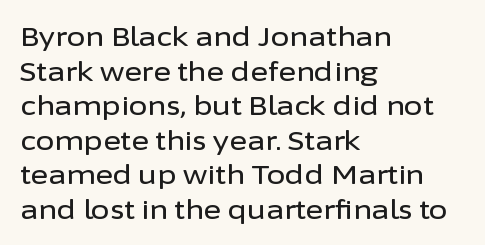
You could call the tracking neutral — neither tight nor loose. Interline gaps are of average width in this sample. The zone under the glyphs is completely vacant. A classic flush-left, rag-right setting is used for this passage. Style check: upright.
